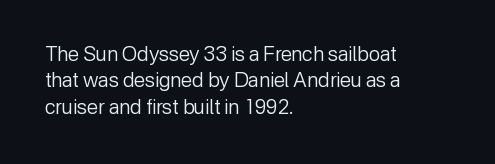
The image shows 20 px text type, upright; set left-aligned, normal line spacing (1.32x), normal letter spacing, not underlined.
